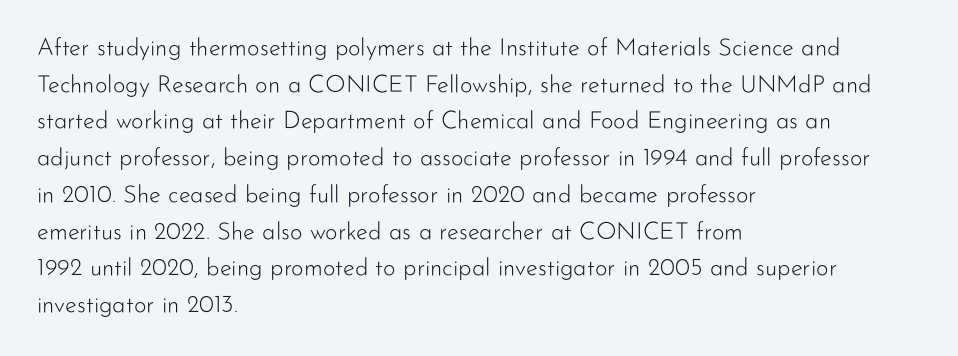
Standard letterfit; no display-style spreading of the glyphs. No chunkiness to these letters — they're not bold. This is roman type, the default non-slanted kind. Does the copy run flush right? No — it runs flush left.
